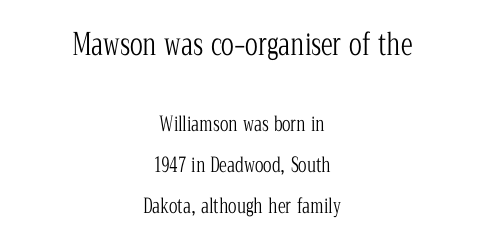
The image shows 30 px light, condensed serif type, upright; set centered, loose line spacing (2.06x), normal letter spacing, not underlined; the first (top) block is 1.5x larger; low stroke contrast and a medium x-height.
